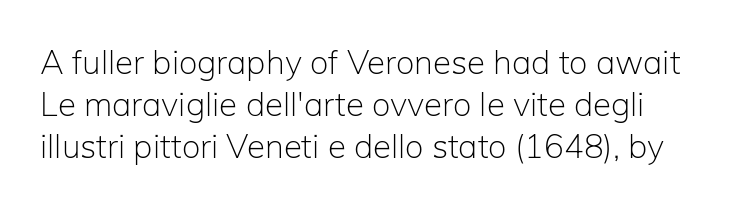
Q: Is the text bold? A: No.
Q: Is the text italic (slanted)? A: No, it is upright.
Q: Is the typeface a serif or a sans-serif typeface? A: Sans-serif.
Q: Is the text underlined? A: No.
Q: Is the spacing between letters normal or unusually wide? A: Normal.
Q: Is the spacing between lines tight, normal or loose? A: Normal.
Q: Width (condensed, normal, or wide)? A: Normal.
Q: Stroke contrast? A: Low.
Q: x-height? A: Medium.
Q: Monospaced? A: No.
